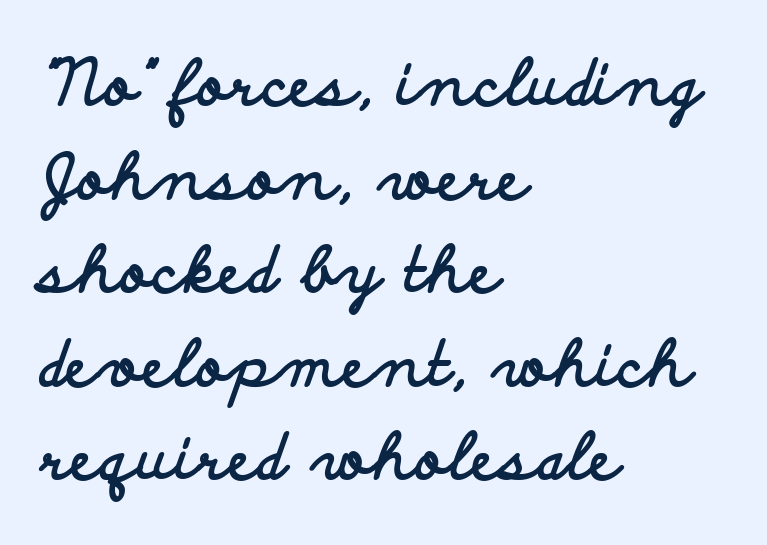
Each new line begins a customary step beneath the previous one. No word sits above an underline. Emphasis by weight is at full strength: bold. Short note: letters normally spaced.
